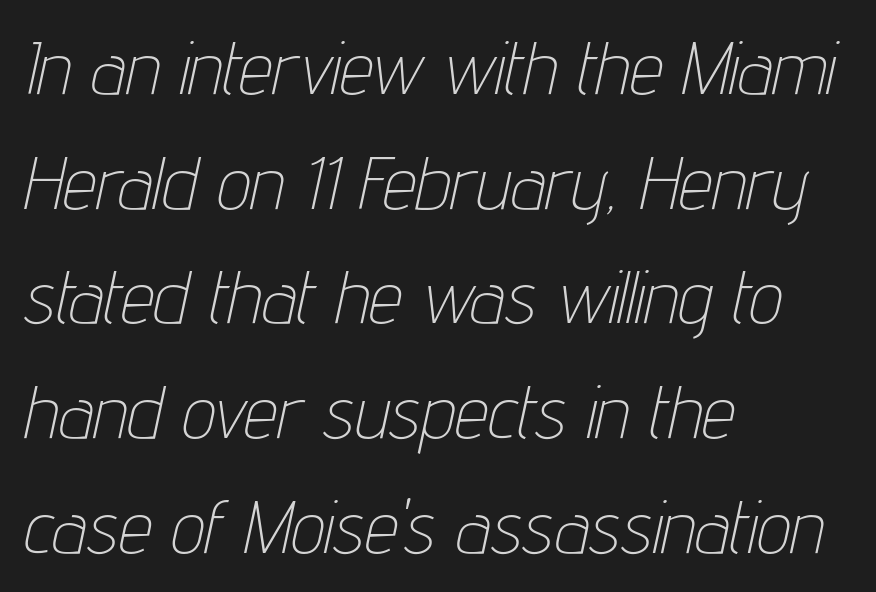
Q: Is the text bold? A: No.
Q: Is the text italic (slanted)? A: Yes, it leans right by about 12 degrees.
Q: Is the text underlined? A: No.
Q: How is the paragraph aligned? A: Left-aligned.
Q: Is the spacing between letters normal or unusually wide? A: Normal.
Q: Is the spacing between lines tight, normal or loose? A: Normal.
Q: Width (condensed, normal, or wide)? A: Condensed.
Q: Stroke contrast? A: Low.
Q: x-height? A: Medium.
Q: Monospaced? A: No.
